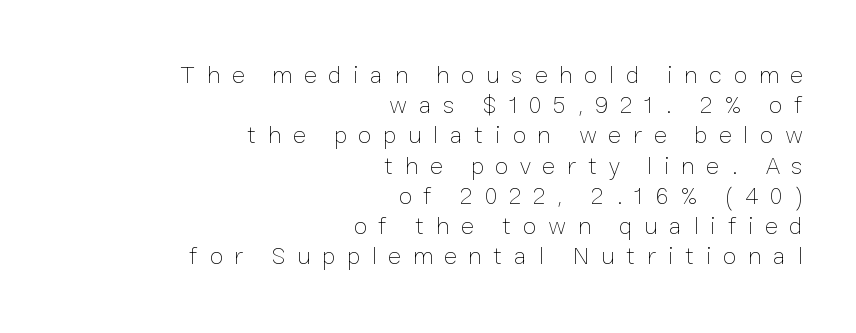
Q: Is the text bold? A: No.
Q: Is the text italic (slanted)? A: No, it is upright.
Q: Is the text underlined? A: No.
Q: How is the paragraph aligned? A: Right-aligned.
Q: Is the spacing between letters normal or unusually wide? A: Unusually wide.
